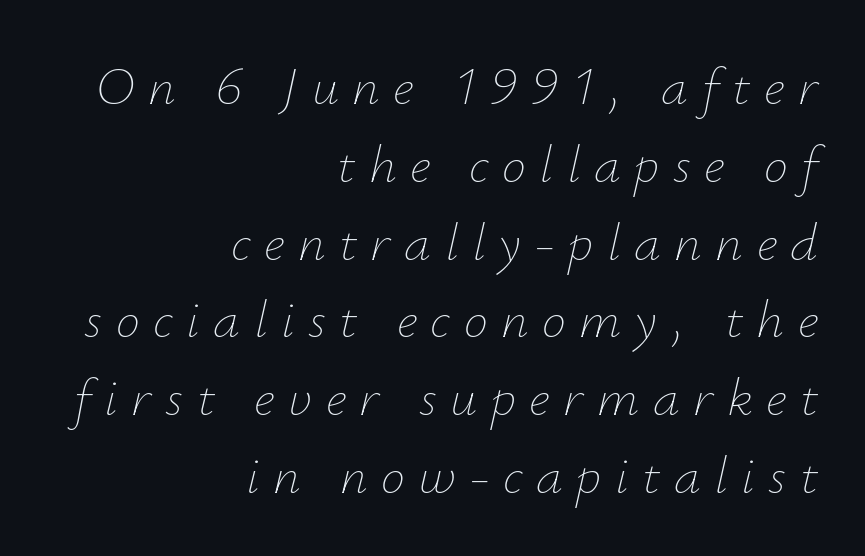
The image shows 54 px thin type, italic (leaning right); set right-aligned, normal line spacing (1.44x), unusually wide letter spacing (+0.25 em), not underlined; low stroke contrast and a small x-height.
